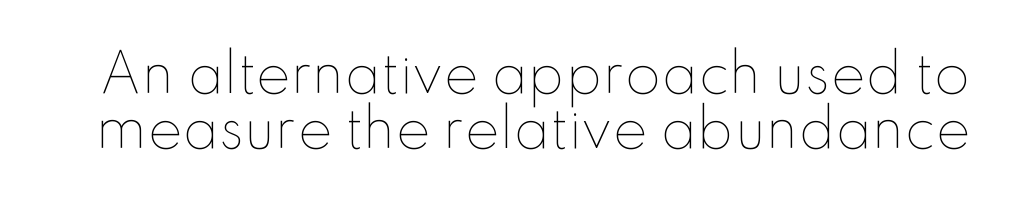
Leading is clearly below the norm, producing a dense column. In terms of posture, this sample is upright. Looks like regular typesetting: each glyph gets only the width it needs. Short note: letters normally spaced.
